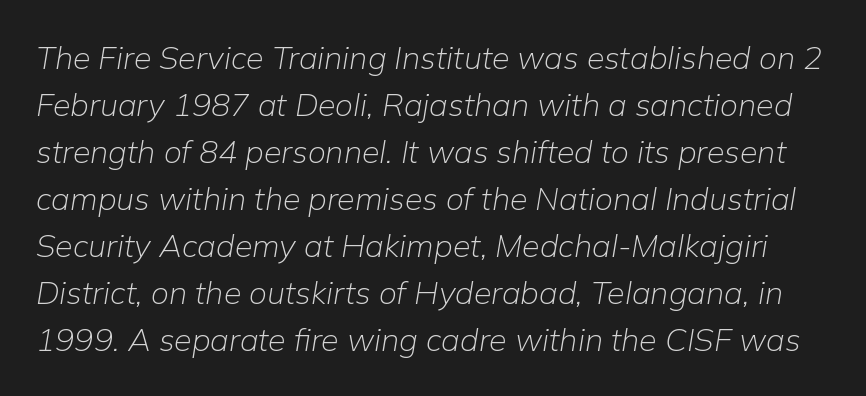
Q: Is the text bold? A: No.
Q: Is the text italic (slanted)? A: Yes, it leans right by about 9 degrees.
Q: Is the text underlined? A: No.
Q: Is the spacing between letters normal or unusually wide? A: Normal.
Q: Is the spacing between lines tight, normal or loose? A: Normal.
Q: Width (condensed, normal, or wide)? A: Normal.
Q: Stroke contrast? A: Low.
Q: x-height? A: Medium.
Q: Monospaced? A: No.
